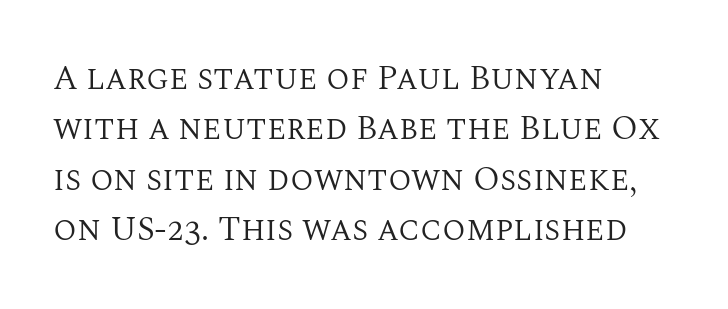
Q: Is the text bold? A: No.
Q: Is the text italic (slanted)? A: No, it is upright.
Q: Is the typeface a serif or a sans-serif typeface? A: Serif.
Q: Is the text underlined? A: No.
Q: How is the paragraph aligned? A: Left-aligned.
Q: Is the spacing between letters normal or unusually wide? A: Normal.
Q: Is the spacing between lines tight, normal or loose? A: Normal.
Q: Width (condensed, normal, or wide)? A: Normal.
Q: Stroke contrast? A: Medium.
Q: x-height? A: Large.
Q: Monospaced? A: No.
